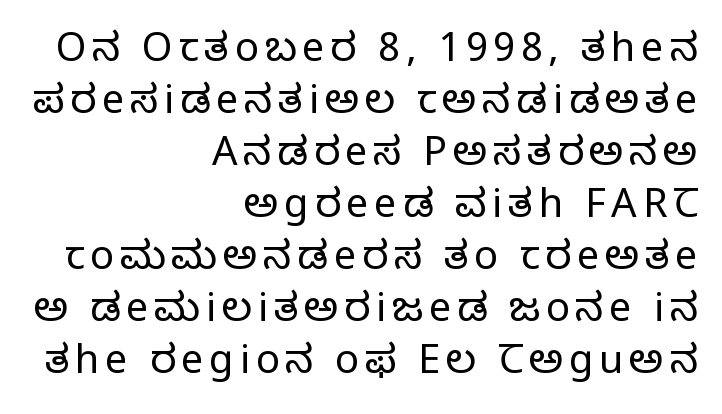
Q: Is the text bold? A: No.
Q: Is the text italic (slanted)? A: No, it is upright.
Q: Is the typeface a serif or a sans-serif typeface? A: Serif.
Q: Is the text underlined? A: No.
Q: How is the paragraph aligned? A: Right-aligned.
Q: Is the spacing between lines tight, normal or loose? A: Normal.
Q: Width (condensed, normal, or wide)? A: Normal.
Q: Stroke contrast? A: Low.
Q: x-height? A: Large.
Q: Monospaced? A: No.
